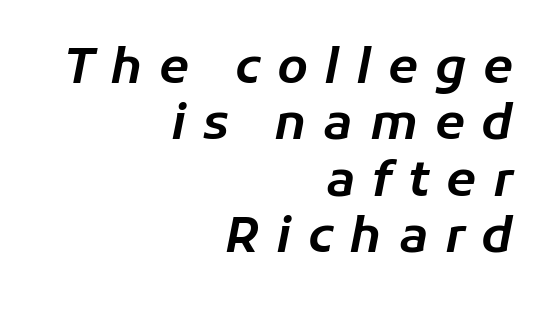
The image shows 49 px text type, italic (leaning right); set right-aligned, tight line spacing (1.15x), unusually wide letter spacing (+0.34 em), not underlined; low stroke contrast and a medium x-height.
